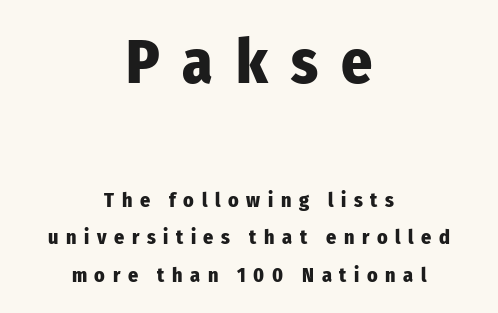
{"serif": "no", "italic": "no", "bold": "yes", "weight": "heavy", "width": "condensed", "stroke_contrast": "low", "x_height": "medium", "monospaced": "no", "underline": "no", "align": "center", "line_spacing_ratio": 1.87, "letter_spacing": "wide", "letter_spacing_em": 0.38, "larger_block": "first", "size_ratio": 3.05, "glyph_px": 61}
